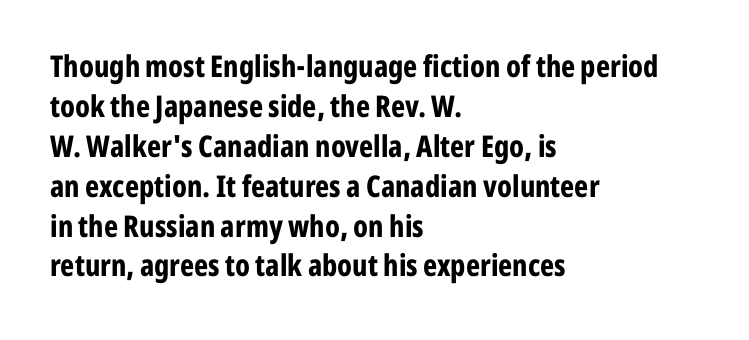
Q: Is the text bold? A: Yes.
Q: Is the text italic (slanted)? A: No, it is upright.
Q: Is the typeface a serif or a sans-serif typeface? A: Sans-serif.
Q: Is the text underlined? A: No.
Q: How is the paragraph aligned? A: Left-aligned.
Q: Is the spacing between letters normal or unusually wide? A: Normal.
Q: Is the spacing between lines tight, normal or loose? A: Normal.
Q: Width (condensed, normal, or wide)? A: Condensed.
Q: Stroke contrast? A: Low.
Q: x-height? A: Medium.
Q: Monospaced? A: No.
